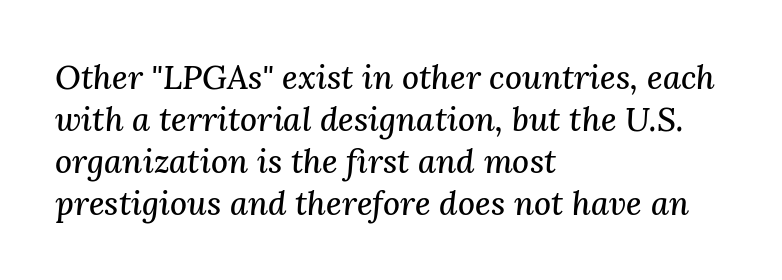
Q: Is the text italic (slanted)? A: Yes, it leans right by about 3 degrees.
Q: Is the typeface a serif or a sans-serif typeface? A: Serif.
Q: Is the text underlined? A: No.
Q: How is the paragraph aligned? A: Left-aligned.
Q: Is the spacing between letters normal or unusually wide? A: Normal.
Q: Is the spacing between lines tight, normal or loose? A: Normal.
Q: Width (condensed, normal, or wide)? A: Normal.
Q: Stroke contrast? A: Medium.
Q: x-height? A: Medium.
Q: Monospaced? A: No.
